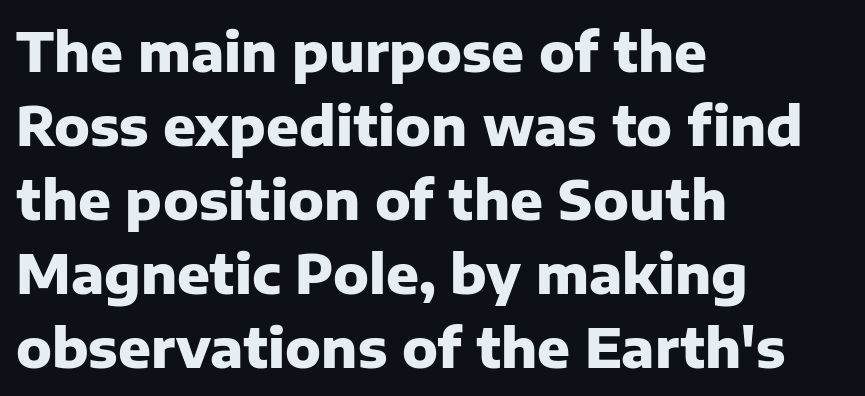
Q: Is the text bold? A: Yes.
Q: Is the text italic (slanted)? A: No, it is upright.
Q: Is the typeface a serif or a sans-serif typeface? A: Sans-serif.
Q: Is the text underlined? A: No.
Q: How is the paragraph aligned? A: Left-aligned.
Q: Is the spacing between letters normal or unusually wide? A: Normal.
Q: Is the spacing between lines tight, normal or loose? A: Normal.
Q: Width (condensed, normal, or wide)? A: Normal.
Q: Stroke contrast? A: Low.
Q: x-height? A: Medium.
Q: Monospaced? A: No.
